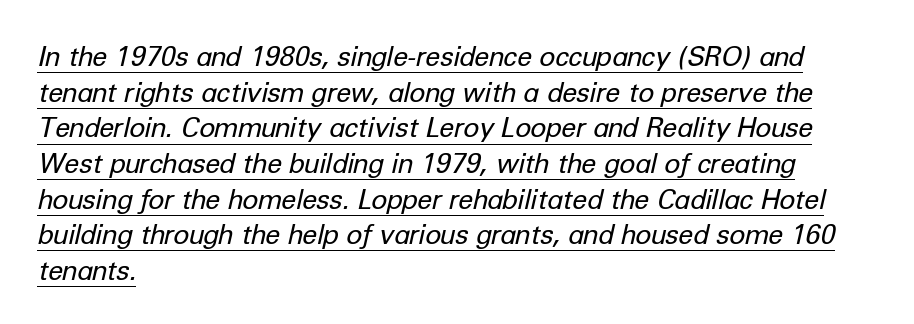
{"italic": "yes", "lean": "right", "slant_degrees": 12, "bold": "no", "underline": "yes", "align": "left", "line_spacing": "normal", "line_spacing_ratio": 1.32, "letter_spacing": "normal", "letter_spacing_em": 0.0, "glyph_px": 27}
